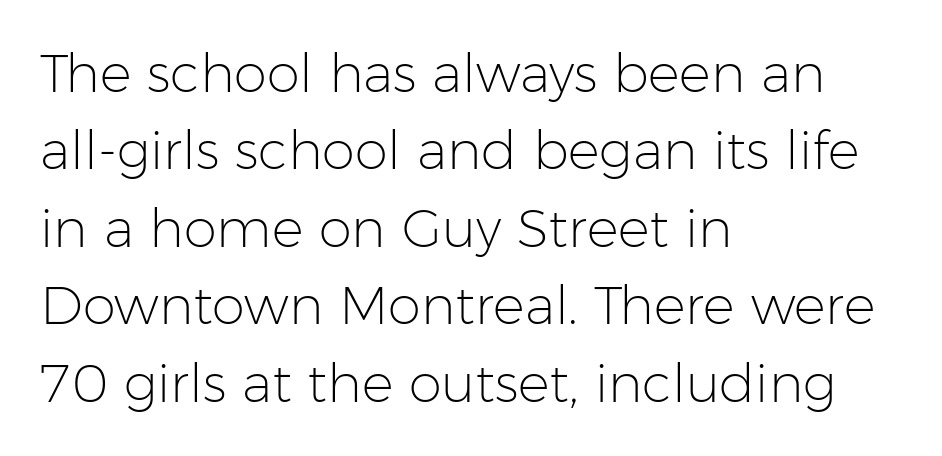
These lines were composed using upright roman letters. Serif or sans? Sans — the stroke terminals are bare. Vertical spacing — default. The zone under the glyphs is completely vacant. The paragraph shown leans on its left margin.
